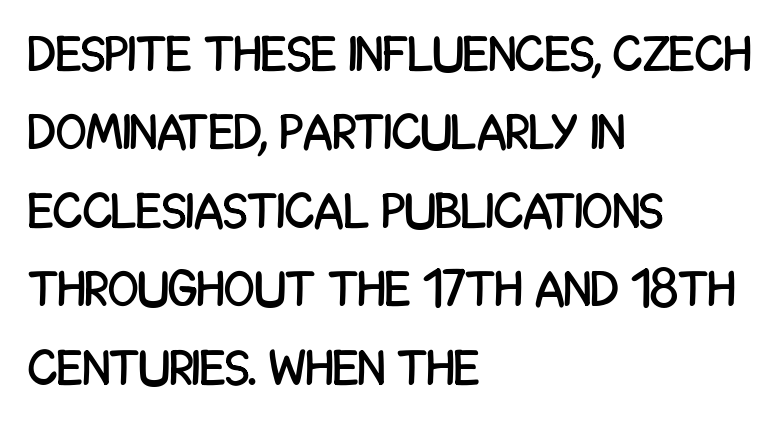
The image shows 50 px condensed sans-serif type, upright; set left-aligned, normal line spacing (1.57x), normal letter spacing, not underlined; low stroke contrast and a large x-height.
